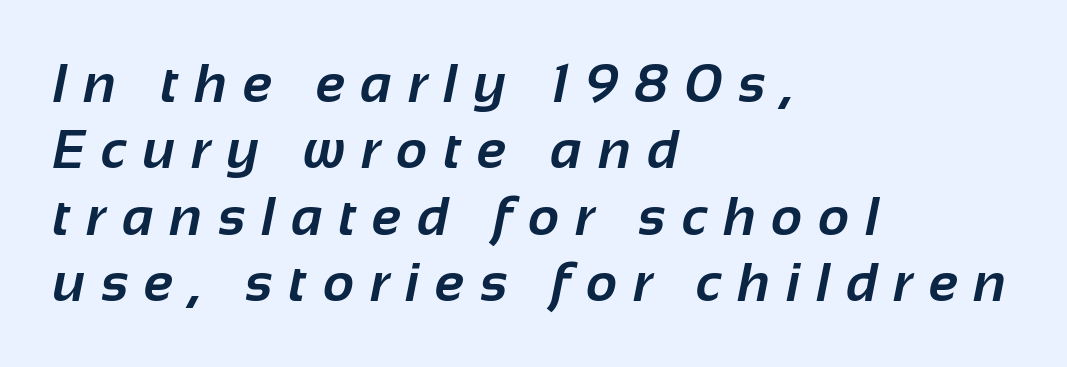
Q: Is the text bold? A: Yes.
Q: Is the typeface a serif or a sans-serif typeface? A: Sans-serif.
Q: Is the text underlined? A: No.
Q: How is the paragraph aligned? A: Left-aligned.
Q: Is the spacing between letters normal or unusually wide? A: Unusually wide.
Q: Width (condensed, normal, or wide)? A: Normal.
Q: Stroke contrast? A: Low.
Q: x-height? A: Medium.
Q: Monospaced? A: No.
